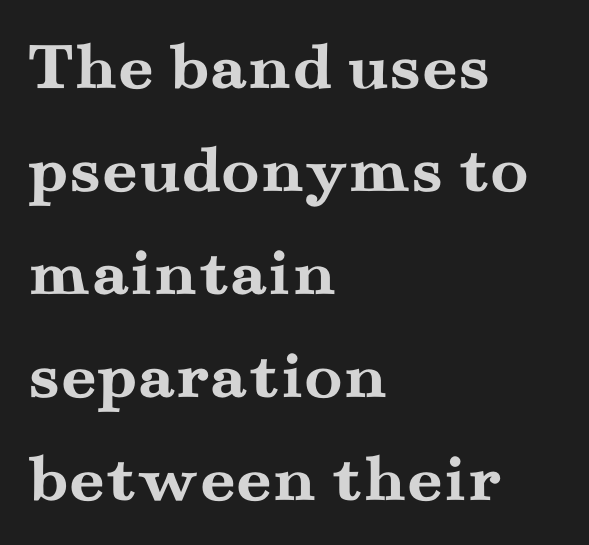
Q: Is the text bold? A: Yes.
Q: Is the text italic (slanted)? A: No, it is upright.
Q: Is the typeface a serif or a sans-serif typeface? A: Serif.
Q: Is the text underlined? A: No.
Q: How is the paragraph aligned? A: Left-aligned.
Q: Is the spacing between letters normal or unusually wide? A: Normal.
Q: Is the spacing between lines tight, normal or loose? A: Normal.
Q: Width (condensed, normal, or wide)? A: Wide.
Q: Stroke contrast? A: Medium.
Q: x-height? A: Small.
Q: Monospaced? A: No.
